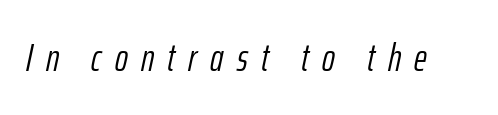
What stands out about the letter spacing? Its width — letters are far apart. Weight: in the light-to-regular range. When letters slant like this, we call the style italic. You could not count columns in this text — the font is proportionally spaced. The passage shown is not underscored anywhere.
